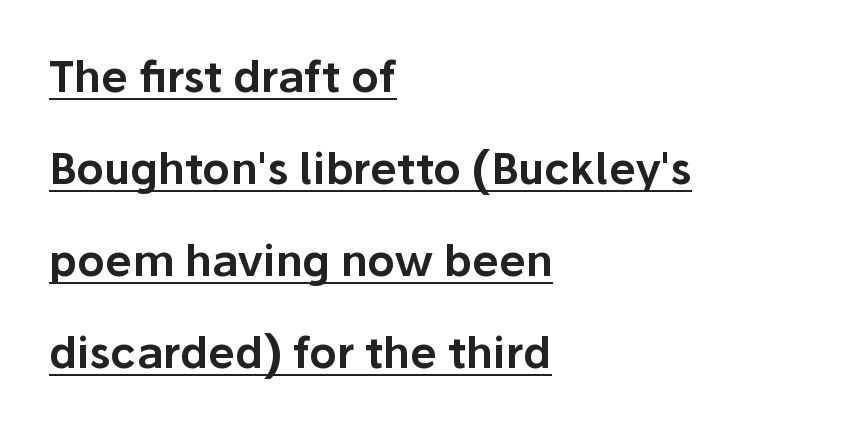
The letterforms sit shoulder to shoulder at normal distance. Is this a fixed-width face? No — the glyphs have proportional, varying widths. The typesetter chose a ragged-right arrangement here. The vertical gap from one line to the next is large. Ascenders rise straight up at ninety degrees. A typographer would call this underscored text.
